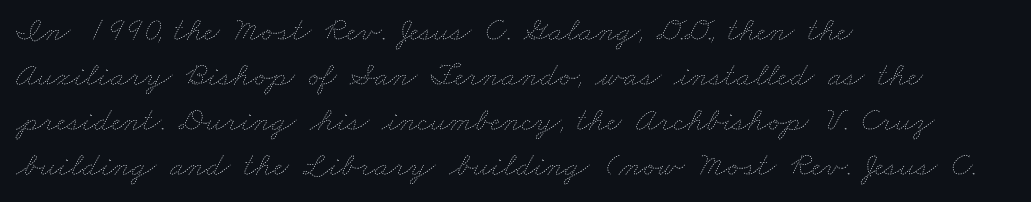
{"bold": "no", "weight": "thin", "width": "wide", "stroke_contrast": "low", "x_height": "small", "monospaced": "no", "underline": "no", "align": "left", "line_spacing": "normal", "line_spacing_ratio": 1.32, "letter_spacing": "normal", "letter_spacing_em": 0.0, "glyph_px": 34}
